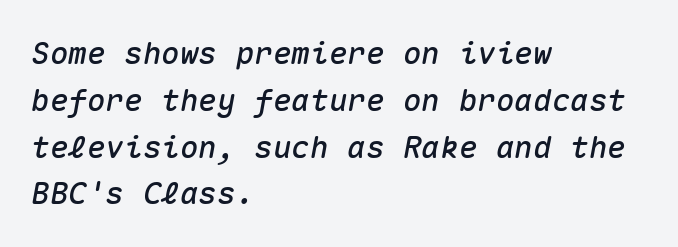
The typesetter chose a ragged-right arrangement here. Vertical spacing — default. The type is set solid horizontally, with unmodified tracking. These lines are rendered in a fixed-pitch font.
